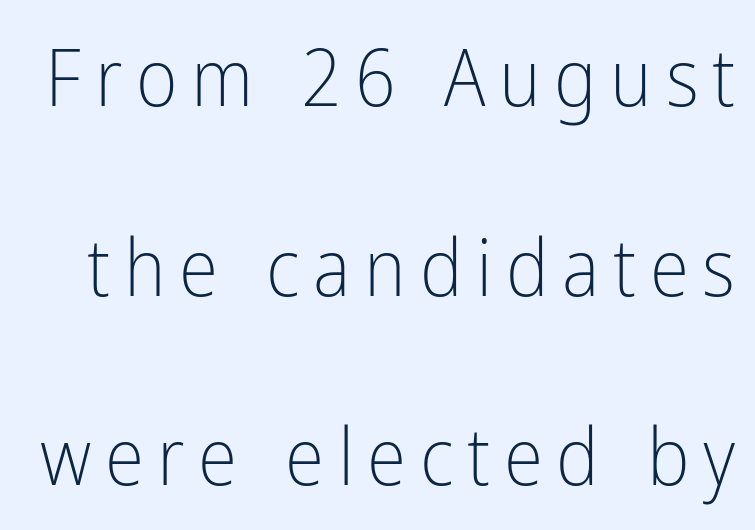
{"serif": "no", "italic": "no", "bold": "no", "weight": "light", "width": "condensed", "stroke_contrast": "low", "x_height": "medium", "monospaced": "no", "underline": "no", "line_spacing": "loose", "line_spacing_ratio": 2.37, "glyph_px": 80}
